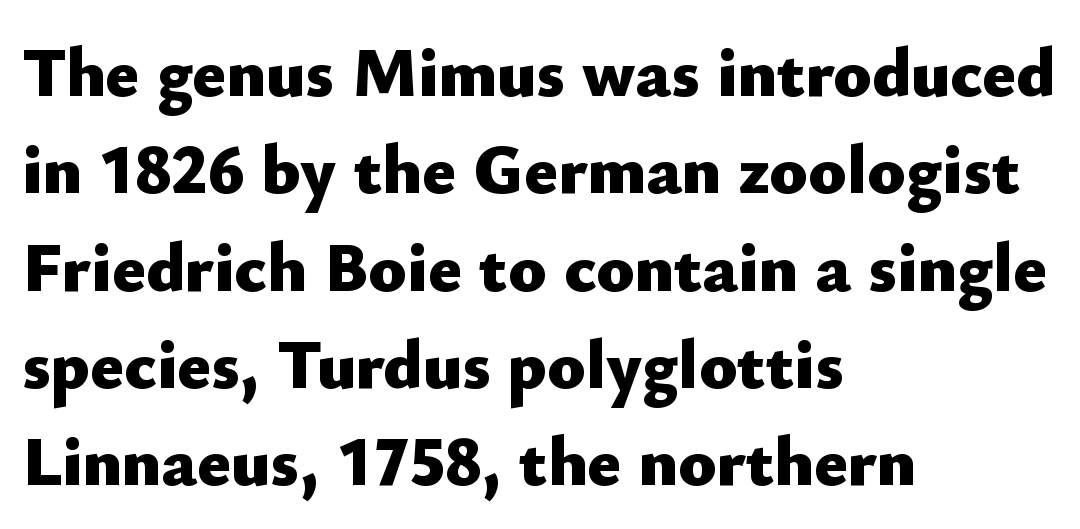
The image shows 70 px heavy sans-serif type, upright; set left-aligned, normal line spacing (1.39x), normal letter spacing, not underlined; low stroke contrast and a small x-height.
